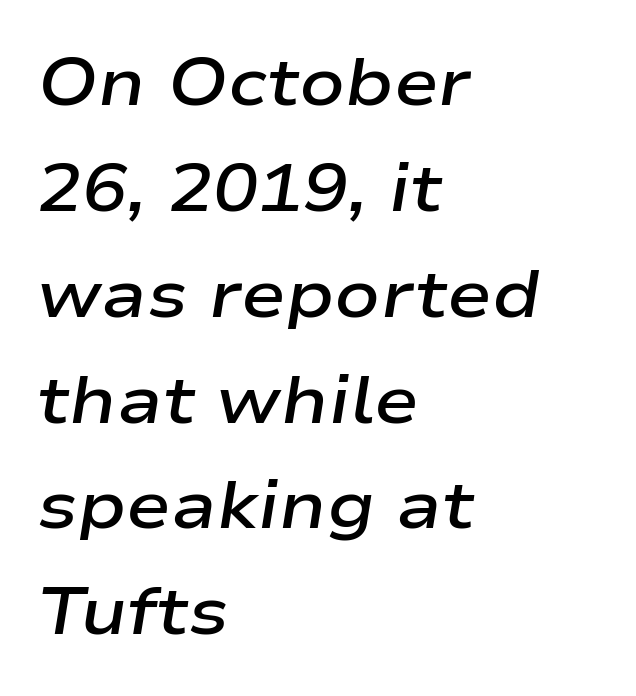
{"italic": "yes", "lean": "right", "slant_degrees": 9, "bold": "semi", "weight": "semibold", "width": "wide", "stroke_contrast": "low", "x_height": "medium", "monospaced": "no", "underline": "no", "align": "left", "line_spacing": "normal", "line_spacing_ratio": 1.58, "letter_spacing": "normal", "letter_spacing_em": 0.0, "glyph_px": 67}
